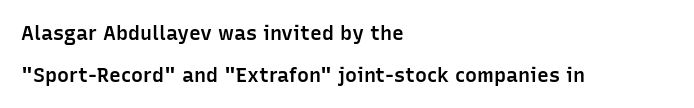
Q: Is the text bold? A: Semi-bold.
Q: Is the text italic (slanted)? A: No, it is upright.
Q: Is the text underlined? A: No.
Q: How is the paragraph aligned? A: Left-aligned.
Q: Is the spacing between letters normal or unusually wide? A: Normal.
Q: Is the spacing between lines tight, normal or loose? A: Loose.
